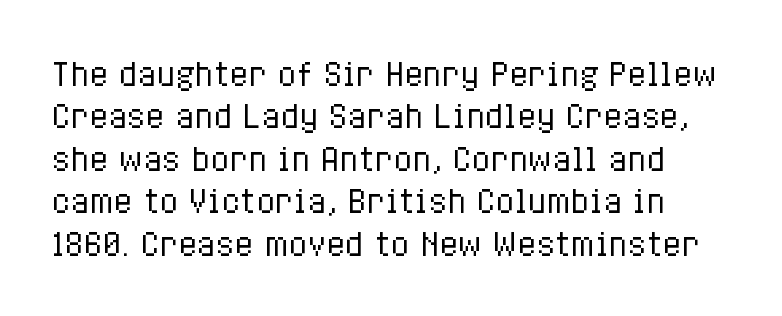
Inter-character spacing is left at the font's built-in metrics. Rendered with straight, roman letterforms. Stroke thickness stays within the range of a standard reading face or lighter. The passage shown is typed in a proportional face where columns would drift. Rule under the text: the space is simply empty.
